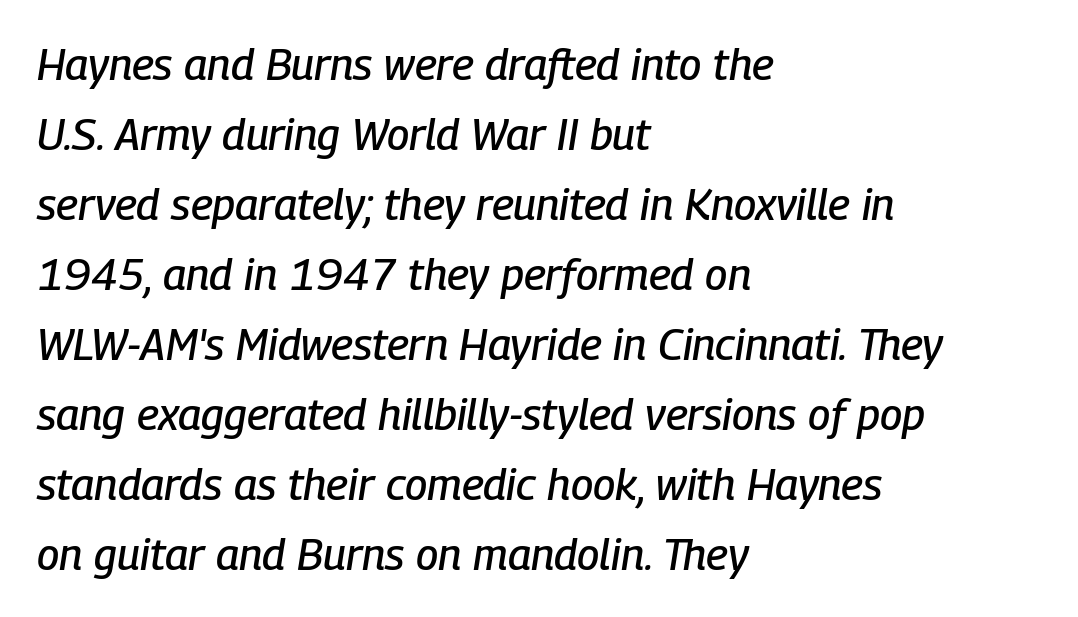
Spacing verdict: proportional, widths tailored to each character. Nobody drew a line under any word here. A typesetter would mark this as italic. Between one letter and the next there's only the usual sliver of space. The paragraph has a hard left edge and a soft right edge. Honestly, the row spacing looks completely unremarkable.
